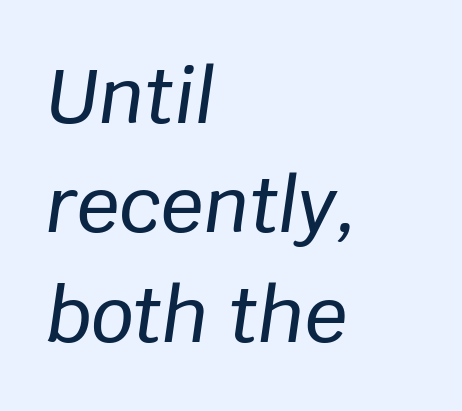
{"italic": "yes", "lean": "right", "slant_degrees": 8, "width": "normal", "stroke_contrast": "low", "x_height": "large", "monospaced": "no", "underline": "no", "align": "left", "line_spacing": "normal", "line_spacing_ratio": 1.46, "letter_spacing": "normal", "letter_spacing_em": 0.0, "glyph_px": 75}
